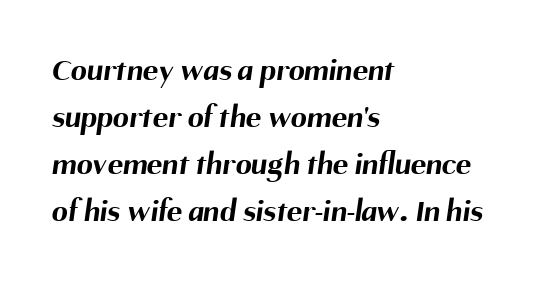
Grotesque or geometric, the face here clearly has no serifs. Looks like regular typesetting: each glyph gets only the width it needs. No extra tracking has been applied to these lines. A full-strength bold gives these letters their thick strokes. The specimen omits any rule beneath the text block's lines. Vertical spacing — default.
